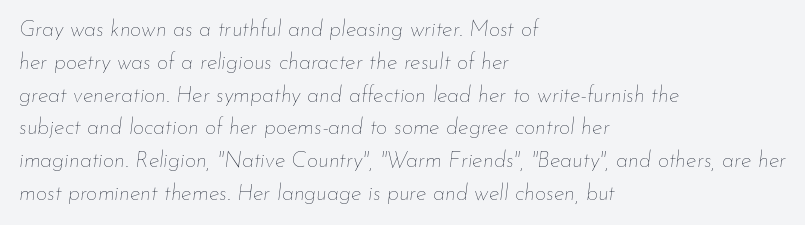
Q: Is the text bold? A: No.
Q: Is the text italic (slanted)? A: Yes, it leans right by about 7 degrees.
Q: Is the text underlined? A: No.
Q: How is the paragraph aligned? A: Left-aligned.
Q: Is the spacing between letters normal or unusually wide? A: Normal.
Q: Is the spacing between lines tight, normal or loose? A: Normal.
